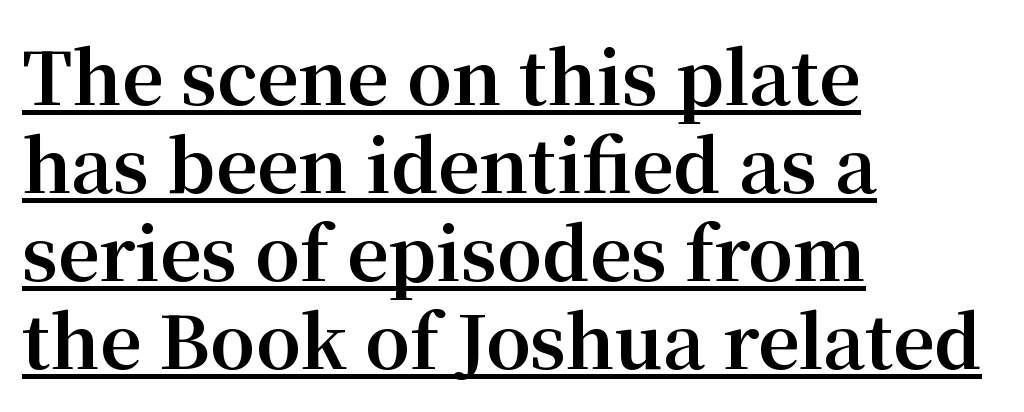
{"serif": "yes", "italic": "no", "bold": "yes", "weight": "bold", "width": "normal", "stroke_contrast": "medium", "x_height": "medium", "monospaced": "no", "underline": "yes", "align": "left", "line_spacing_ratio": 1.22, "letter_spacing": "normal", "letter_spacing_em": 0.0, "glyph_px": 72}
